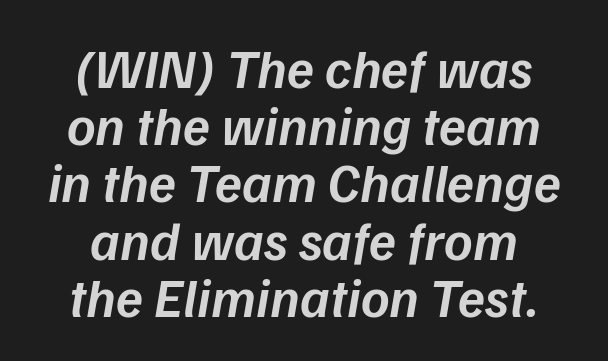
{"italic": "yes", "lean": "right", "slant_degrees": 9, "bold": "semi", "weight": "semibold", "width": "normal", "stroke_contrast": "low", "x_height": "medium", "monospaced": "no", "underline": "no", "align": "center", "line_spacing": "tight", "line_spacing_ratio": 1.04, "letter_spacing": "normal", "letter_spacing_em": 0.0, "glyph_px": 55}
